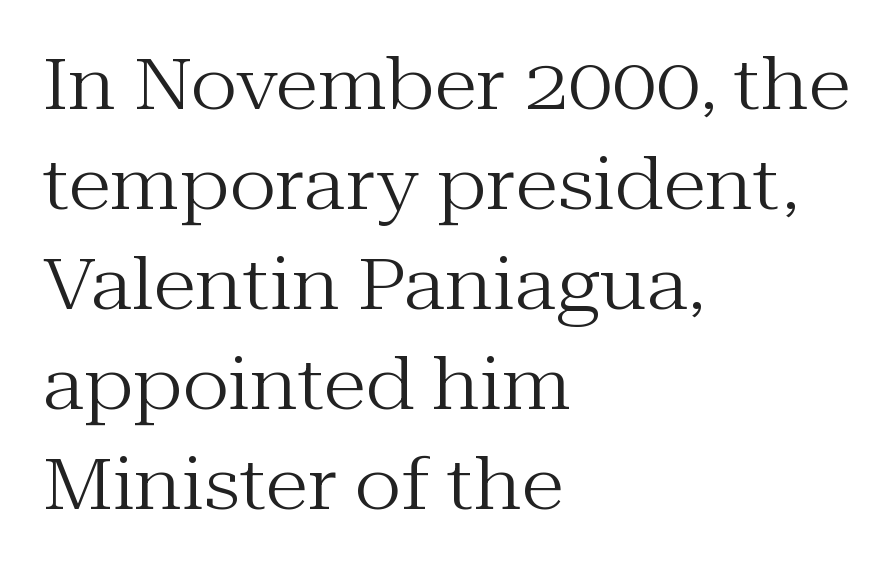
Q: Is the text bold? A: No.
Q: Is the text italic (slanted)? A: No, it is upright.
Q: Is the typeface a serif or a sans-serif typeface? A: Serif.
Q: Is the text underlined? A: No.
Q: How is the paragraph aligned? A: Left-aligned.
Q: Is the spacing between letters normal or unusually wide? A: Normal.
Q: Is the spacing between lines tight, normal or loose? A: Normal.
Q: Width (condensed, normal, or wide)? A: Normal.
Q: Stroke contrast? A: Medium.
Q: x-height? A: Medium.
Q: Monospaced? A: No.
